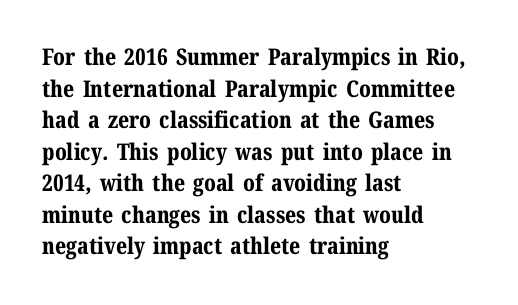
One glance says typical: line gaps are just what's usual. The letters stand upright; this is a roman face. These lines stack with their left ends in a neat column. Bold? Absolutely — the strokes are thick and heavy.
